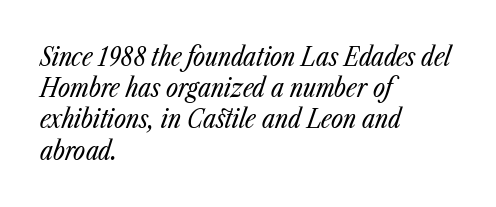
The strokes carry an ordinary text weight at most. Reading down the block, your eye returns to a fixed left position each line. Letter spacing: default. When letters slant like this, we call the style italic. The passage shown is not underscored anywhere.
